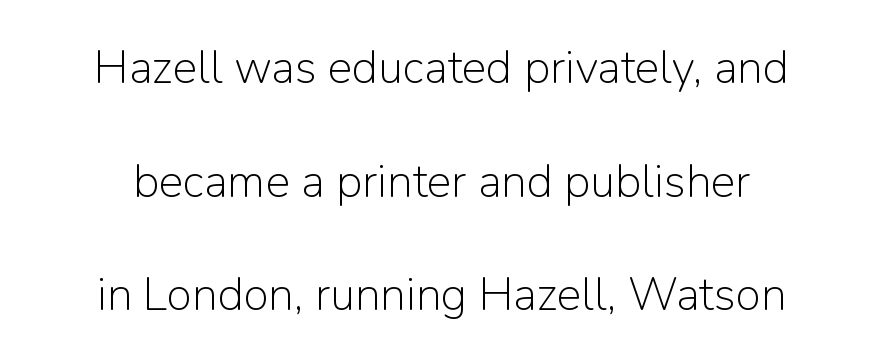
Characters follow at the spacing the type designer built in. Heft: none added — not bold. These lines stack symmetrically, like a column narrowing and widening about its center. Tall strokes in this sample are plumb rather than angled. Note: no serifs on the glyphs.
